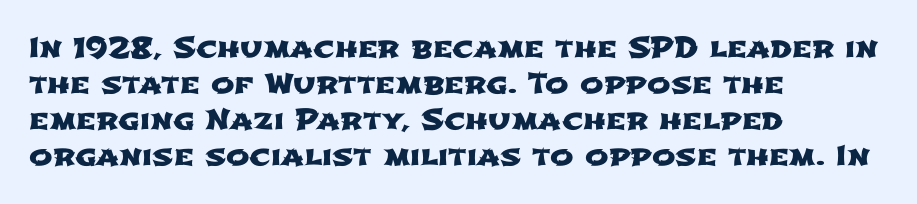
Q: Is the typeface a serif or a sans-serif typeface? A: Sans-serif.
Q: Is the text underlined? A: No.
Q: How is the paragraph aligned? A: Left-aligned.
Q: Is the spacing between letters normal or unusually wide? A: Normal.
Q: Is the spacing between lines tight, normal or loose? A: Normal.
Q: Width (condensed, normal, or wide)? A: Wide.
Q: Stroke contrast? A: Low.
Q: x-height? A: Medium.
Q: Monospaced? A: No.
